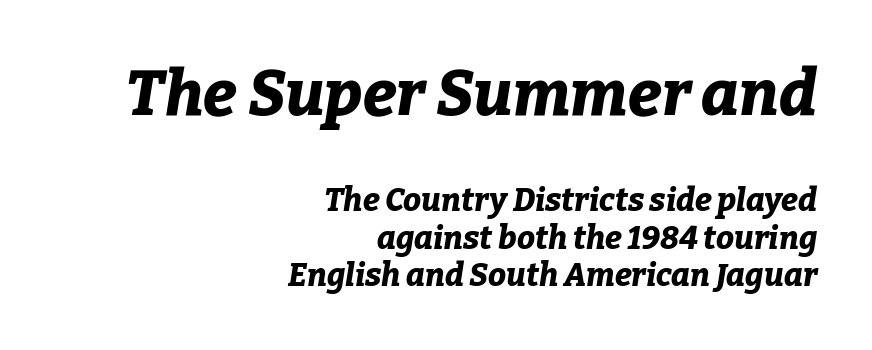
{"italic": "yes", "lean": "right", "slant_degrees": 9, "bold": "yes", "weight": "bold", "width": "normal", "stroke_contrast": "low", "x_height": "medium", "monospaced": "no", "underline": "no", "align": "right", "line_spacing_ratio": 1.17, "letter_spacing": "normal", "letter_spacing_em": 0.0, "larger_block": "first", "size_ratio": 2.0, "glyph_px": 64}
